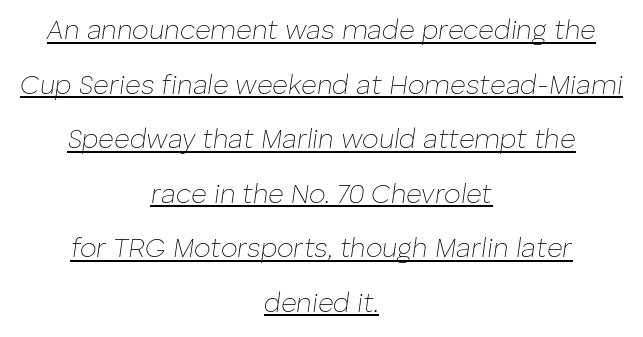
Q: Is the text bold? A: No.
Q: Is the text italic (slanted)? A: Yes, it leans right by about 8 degrees.
Q: Is the text underlined? A: Yes.
Q: How is the paragraph aligned? A: Centered.
Q: Is the spacing between letters normal or unusually wide? A: Normal.
Q: Is the spacing between lines tight, normal or loose? A: Loose.
